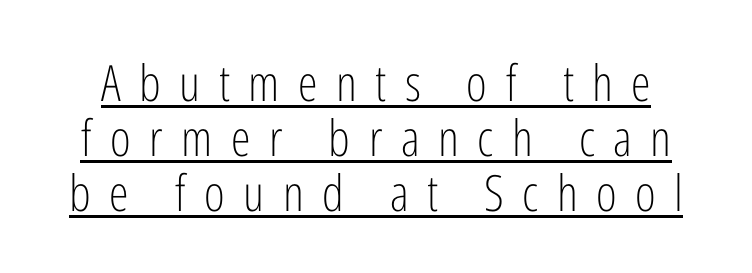
The image shows 50 px light, condensed sans-serif type, upright; set tight line spacing (1.1x), unusually wide letter spacing (+0.37 em), underlined; low stroke contrast and a medium x-height.
